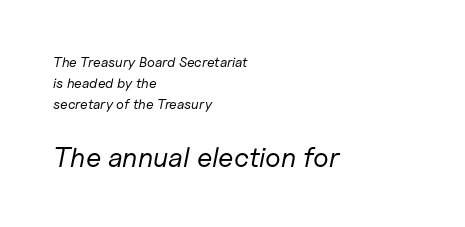
Tracking value appears to be zero — textbook default spacing. The strokes carry an ordinary text weight at most. In CSS terms this would be text-align: left. Anything drawn beneath the words? Only blank space. The rendering enlarges the type as you move from the upper chunk to the lower. A typesetter would call this leading conventional body-copy spacing.
